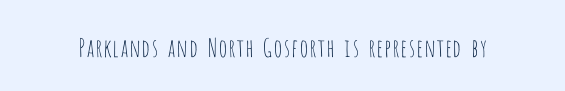
The image shows 25 px text type, upright; set normal letter spacing, not underlined.
